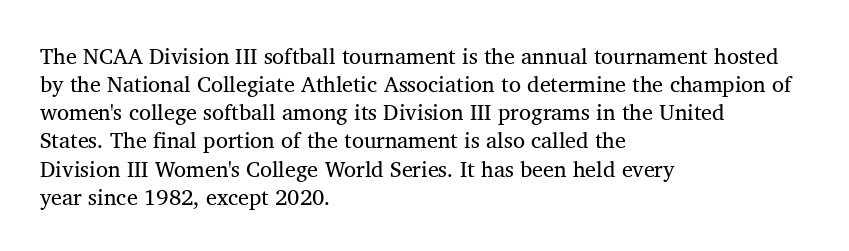
{"italic": "no", "bold": "no", "underline": "no", "align": "left", "line_spacing": "normal", "line_spacing_ratio": 1.28, "letter_spacing": "normal", "letter_spacing_em": 0.0, "glyph_px": 22}
